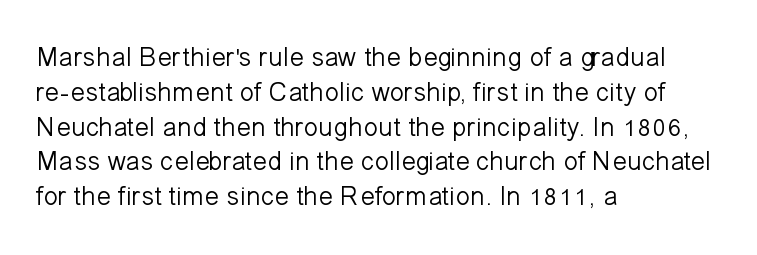
The image shows 27 px text type, upright; set left-aligned, normal line spacing (1.29x), normal letter spacing, not underlined.
